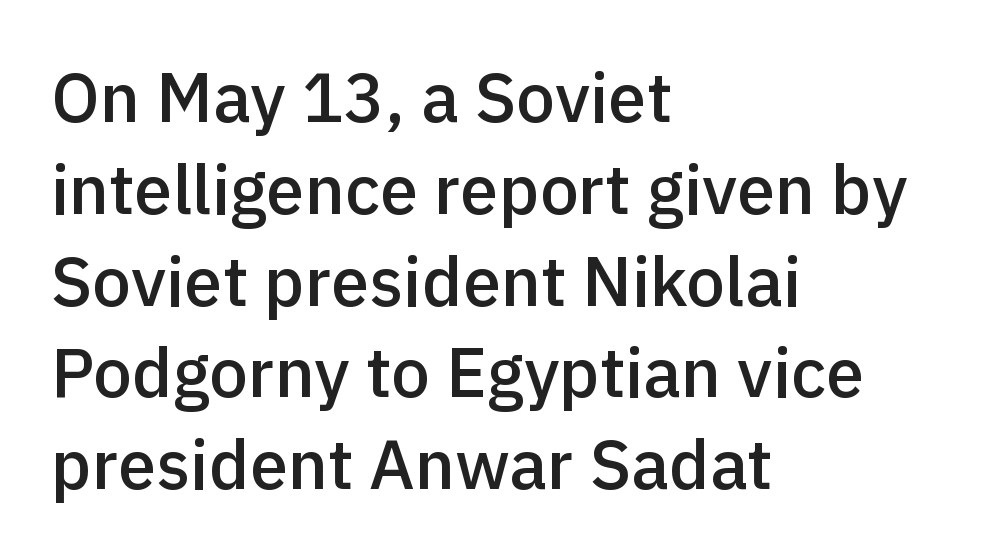
The space between consecutive lines is moderate. Summary of weight: moderately heavy, a semibold. The font's upright variant was chosen for this text. The type family on display is of the sans-serif kind. Here the designer chose a conventional face with non-uniform glyph widths. Nobody drew a line under any word here.
